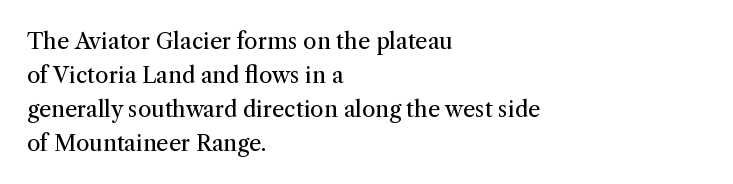
{"italic": "no", "bold": "no", "underline": "no", "align": "left", "line_spacing": "normal", "line_spacing_ratio": 1.54, "letter_spacing": "normal", "letter_spacing_em": 0.0, "glyph_px": 22}
